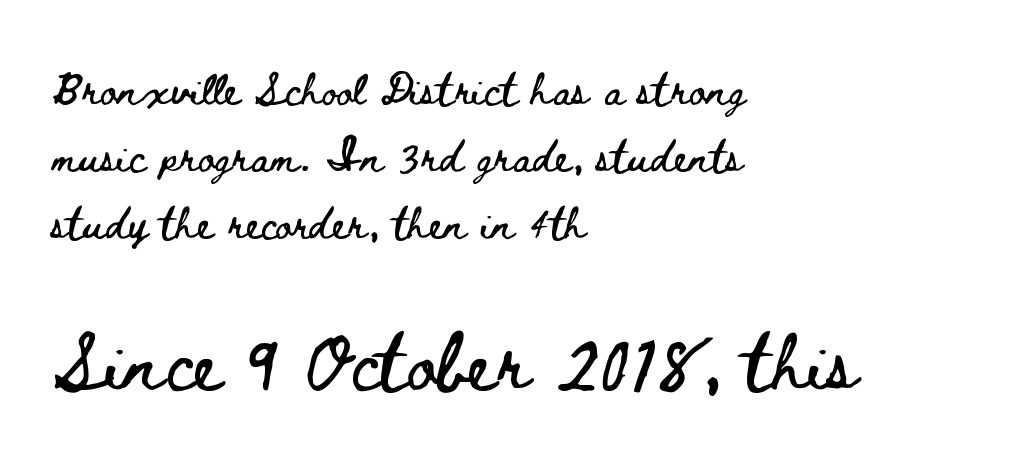
{"width": "wide", "stroke_contrast": "low", "x_height": "small", "monospaced": "no", "underline": "no", "align": "left", "line_spacing": "loose", "line_spacing_ratio": 2.09, "letter_spacing": "normal", "letter_spacing_em": 0.0, "larger_block": "second", "size_ratio": 1.75, "glyph_px": 56}
